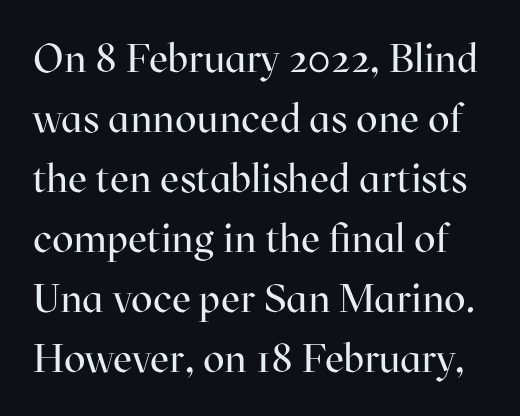
{"serif": "yes", "italic": "no", "bold": "no", "weight": "regular", "width": "normal", "stroke_contrast": "high", "x_height": "medium", "monospaced": "no", "underline": "no", "line_spacing": "normal", "line_spacing_ratio": 1.5, "letter_spacing": "normal", "letter_spacing_em": 0.0, "glyph_px": 40}
